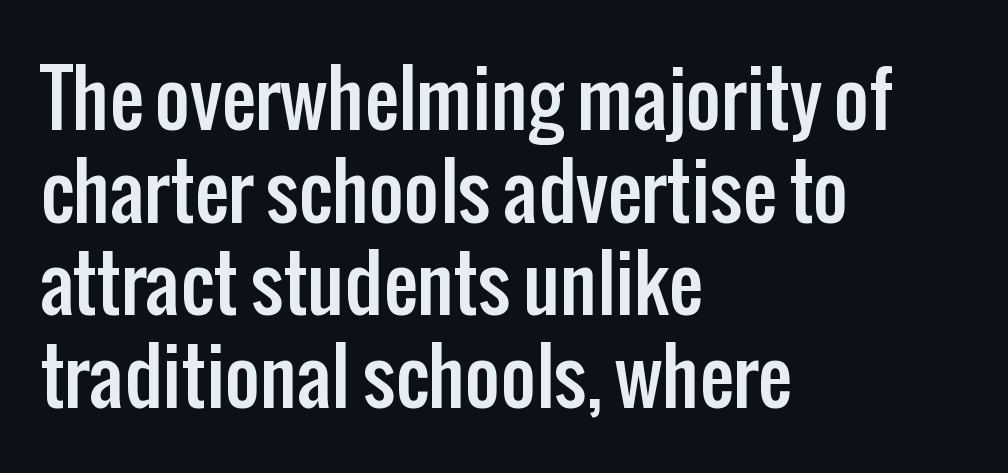
The image shows 76 px condensed sans-serif type, upright; set left-aligned, line spacing 1.22x, normal letter spacing, not underlined; low stroke contrast and a medium x-height.
